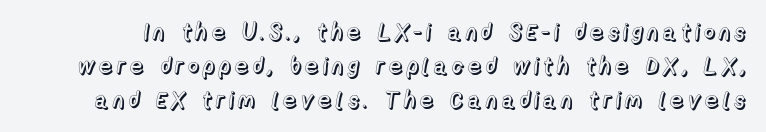
{"underline": "no", "line_spacing": "normal", "line_spacing_ratio": 1.47, "glyph_px": 23}
